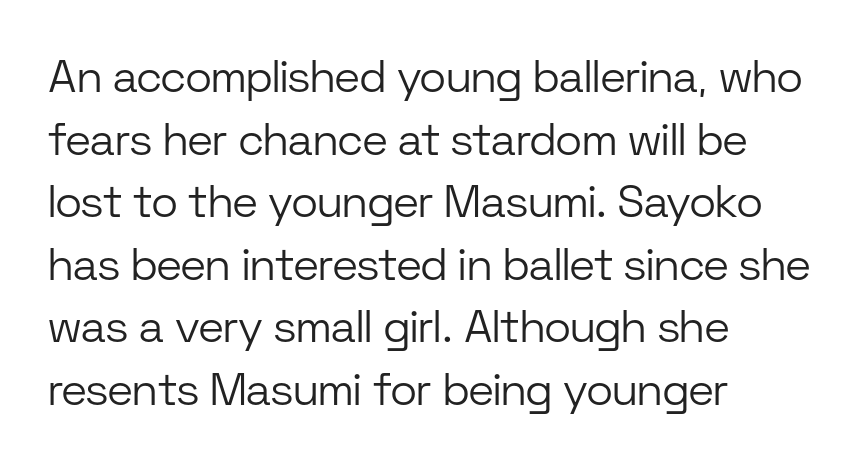
{"serif": "no", "italic": "no", "bold": "no", "weight": "light", "width": "normal", "stroke_contrast": "low", "x_height": "medium", "monospaced": "no", "underline": "no", "align": "left", "line_spacing": "normal", "line_spacing_ratio": 1.39, "letter_spacing": "normal", "letter_spacing_em": 0.0, "glyph_px": 45}
